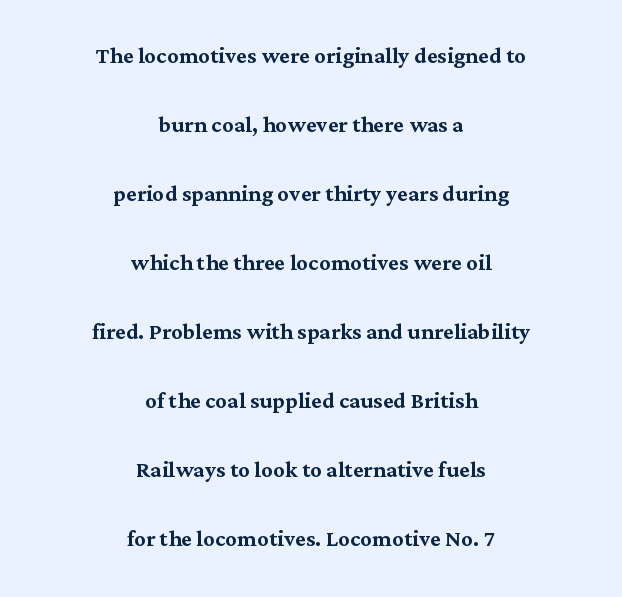
What's the leading like? Stretched, with rows far apart. Compared with typical body copy, the letter spacing here is the same. Italic? Not at all — the glyphs are vertical. This rendering employs a face with finishing strokes, i.e., a serif. Reading down the block, each line starts at a different indent, mirrored at its end.
